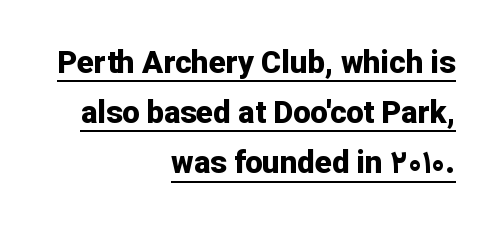
{"serif": "no", "italic": "no", "bold": "yes", "weight": "bold", "width": "normal", "stroke_contrast": "low", "x_height": "medium", "monospaced": "no", "underline": "yes", "align": "right", "line_spacing": "normal", "line_spacing_ratio": 1.62, "letter_spacing": "normal", "letter_spacing_em": 0.0, "glyph_px": 31}
